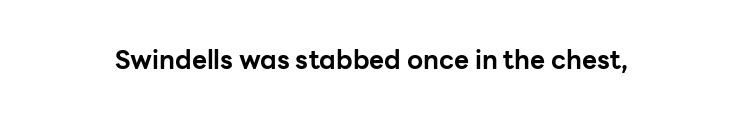
{"italic": "no", "bold": "yes", "underline": "no", "letter_spacing": "normal", "letter_spacing_em": 0.0, "glyph_px": 26}
